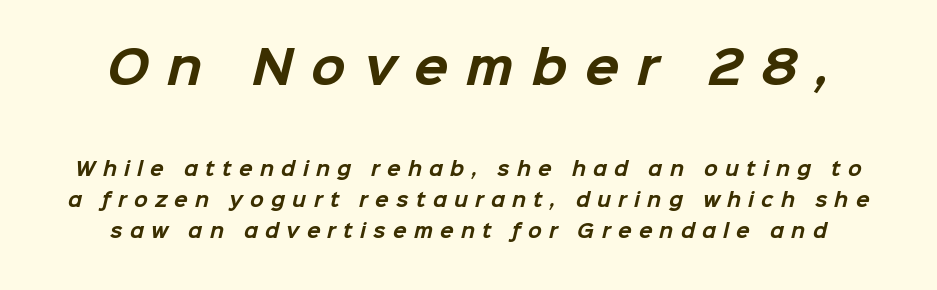
Q: Is the text bold? A: Yes.
Q: Is the typeface a serif or a sans-serif typeface? A: Sans-serif.
Q: Is the text underlined? A: No.
Q: Is the spacing between letters normal or unusually wide? A: Unusually wide.
Q: Which block of text is set in a larger size, the first (top) or the second (bottom)? A: The first (top) one.
Q: Width (condensed, normal, or wide)? A: Normal.
Q: Stroke contrast? A: Low.
Q: x-height? A: Medium.
Q: Monospaced? A: No.
